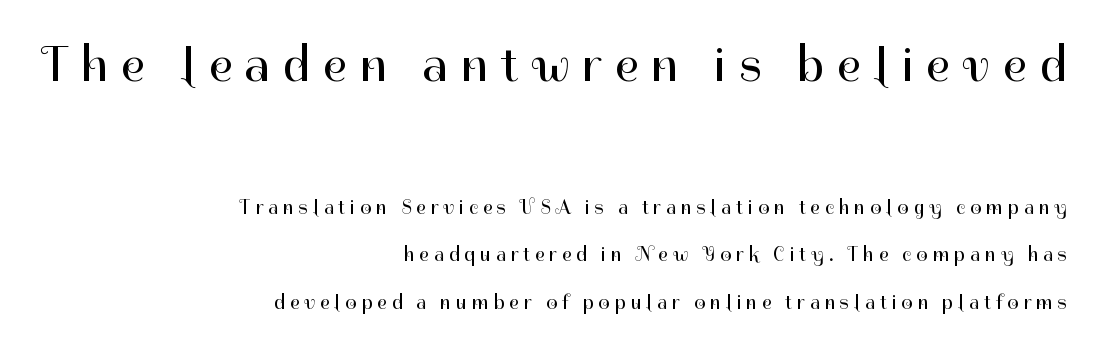
The image shows 51 px regular-weight sans-serif type, upright; set right-aligned, loose line spacing (2.39x), unusually wide letter spacing (+0.25 em), not underlined; the first (top) block is 2.55x larger; high stroke contrast and a medium x-height.
